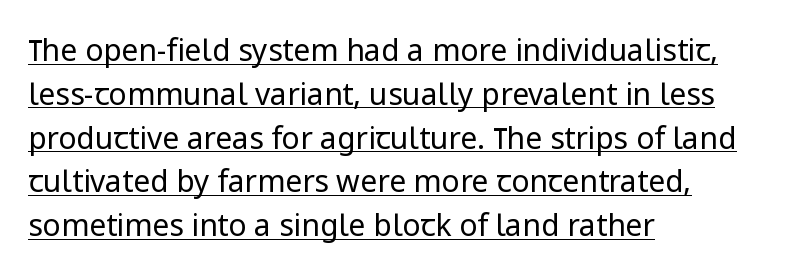
{"serif": "no", "italic": "no", "bold": "no", "weight": "regular", "width": "normal", "stroke_contrast": "low", "x_height": "medium", "monospaced": "no", "underline": "yes", "align": "left", "line_spacing": "normal", "line_spacing_ratio": 1.46, "letter_spacing": "normal", "letter_spacing_em": 0.0, "glyph_px": 30}
